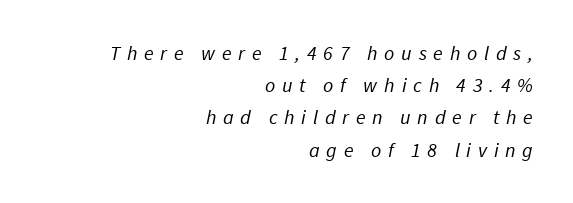
The image shows 20 px text type; set right-aligned, normal line spacing (1.61x), unusually wide letter spacing (+0.34 em), not underlined.
